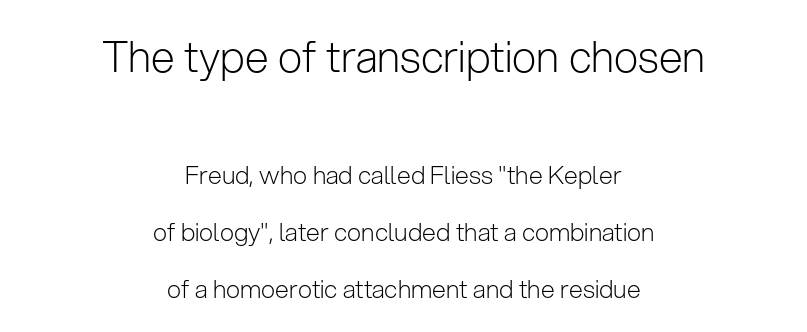
{"serif": "no", "italic": "no", "bold": "no", "weight": "light", "width": "normal", "stroke_contrast": "low", "x_height": "medium", "monospaced": "no", "underline": "no", "align": "center", "line_spacing": "loose", "line_spacing_ratio": 2.28, "letter_spacing": "normal", "letter_spacing_em": 0.0, "larger_block": "first", "size_ratio": 1.72, "glyph_px": 43}
